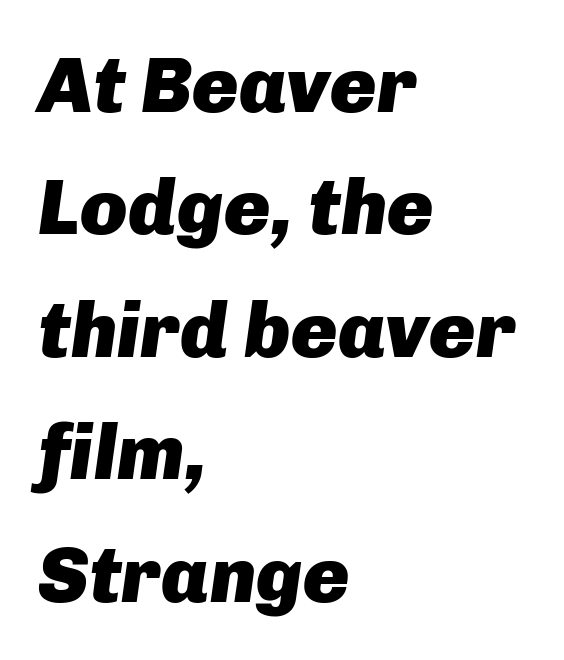
{"italic": "yes", "lean": "right", "slant_degrees": 8, "bold": "yes", "weight": "heavy", "width": "normal", "stroke_contrast": "low", "x_height": "medium", "monospaced": "no", "underline": "no", "align": "left", "line_spacing": "normal", "line_spacing_ratio": 1.57, "letter_spacing": "normal", "letter_spacing_em": 0.0, "glyph_px": 78}
